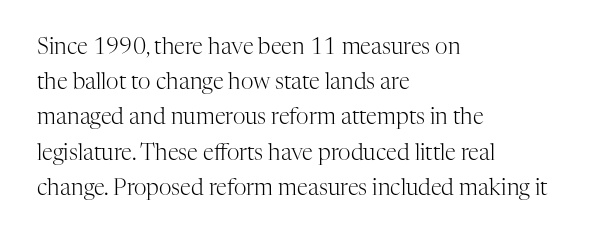
The image shows 22 px text type, upright; set left-aligned, normal line spacing (1.6x), normal letter spacing, not underlined.
